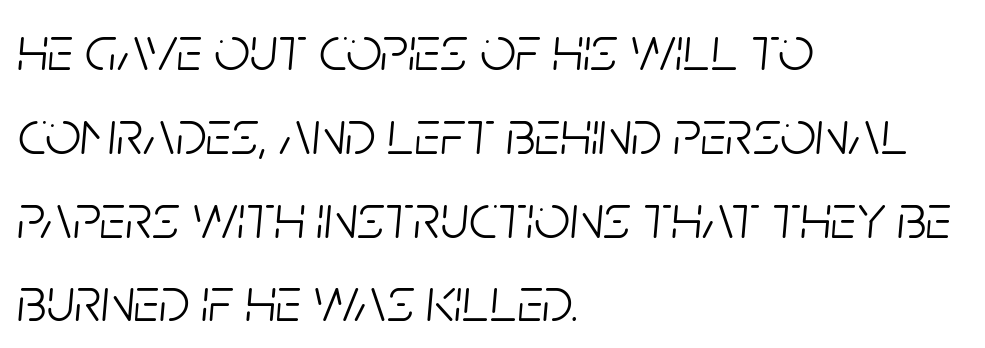
{"italic": "yes", "lean": "right", "slant_degrees": 5, "bold": "no", "weight": "light", "width": "condensed", "stroke_contrast": "low", "x_height": "large", "monospaced": "no", "underline": "no", "align": "left", "line_spacing": "normal", "line_spacing_ratio": 1.33, "letter_spacing": "normal", "letter_spacing_em": 0.0, "glyph_px": 63}
